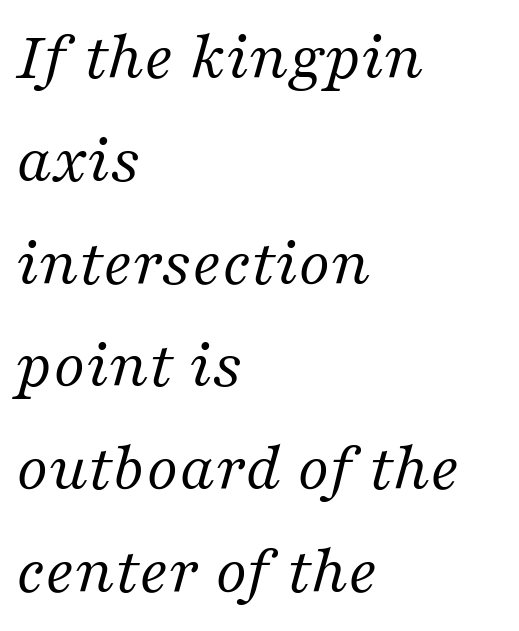
{"serif": "yes", "italic": "yes", "lean": "right", "slant_degrees": 16, "bold": "no", "weight": "regular", "width": "normal", "stroke_contrast": "medium", "x_height": "medium", "monospaced": "no", "underline": "no", "align": "left", "line_spacing": "normal", "line_spacing_ratio": 1.49, "letter_spacing": "normal", "letter_spacing_em": 0.0, "glyph_px": 69}
